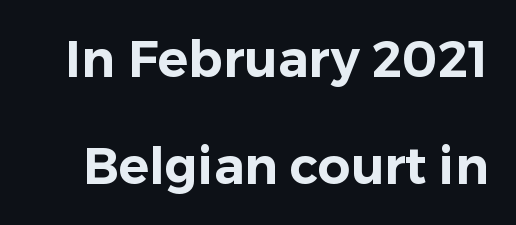
Reading down the column, the eye jumps a long way to each next line. Words float on clear page, feet unadorned. Think of a printed novel: that variable character pitch is what you see here. Unlike italic type, these characters show no tilt at all. The type family on display is of the sans-serif kind. Nothing unusual about the tracking: characters are spaced as the font intends.
